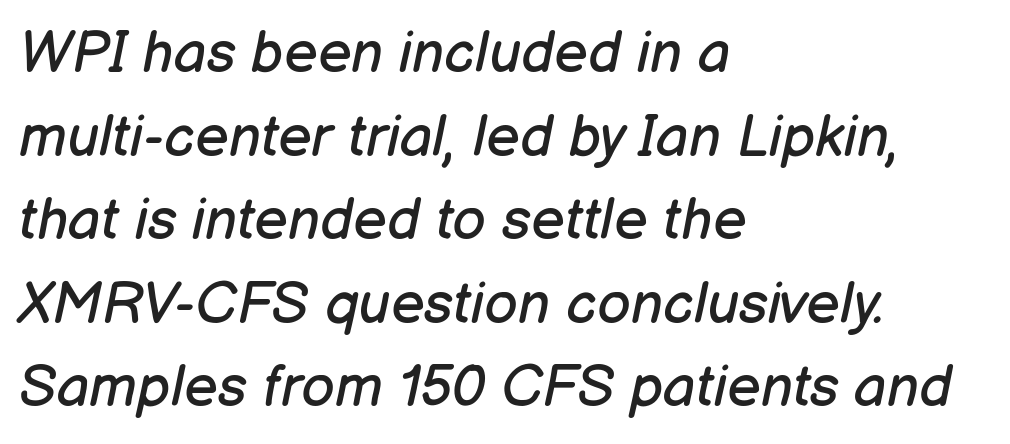
Think of a printed novel: that variable character pitch is what you see here. Look at the tracking — it's just the regular setting, nothing added. The baseline area is clear. A normal amount of white space separates one row of letters from the next. Left-aligned paragraph, ragged on the right. Tall strokes in this sample are angled rather than plumb.
